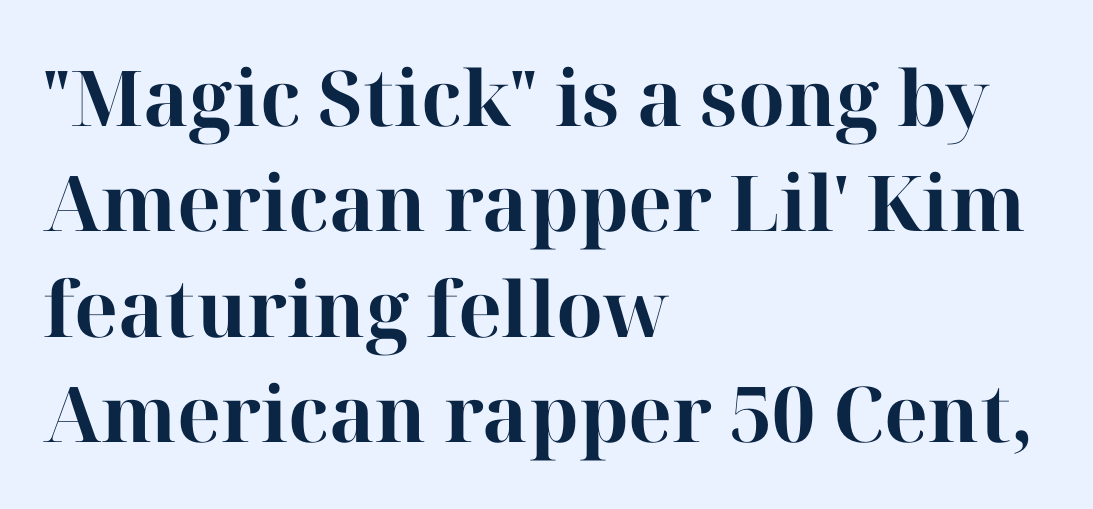
The lines in this sample share a left origin and differ only in where they stop. The gaps between neighbouring characters are ordinary and unremarkable. The line-height multiplier appears to be the usual default. The typeface chosen for these lines features serifs. Weight check: bold — yes, fully. Proportional: the letters do not fall into vertical columns.
